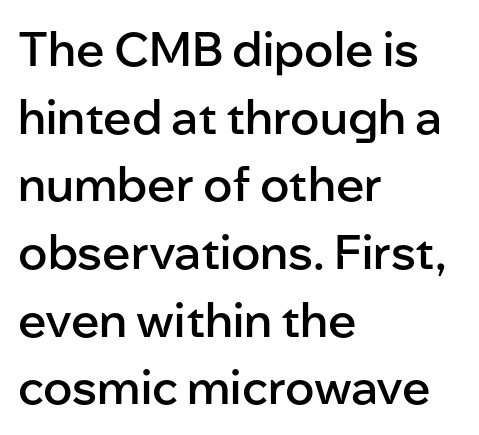
The image shows 47 px semibold sans-serif type, upright; set left-aligned, normal line spacing (1.44x), normal letter spacing, not underlined; low stroke contrast and a medium x-height.
